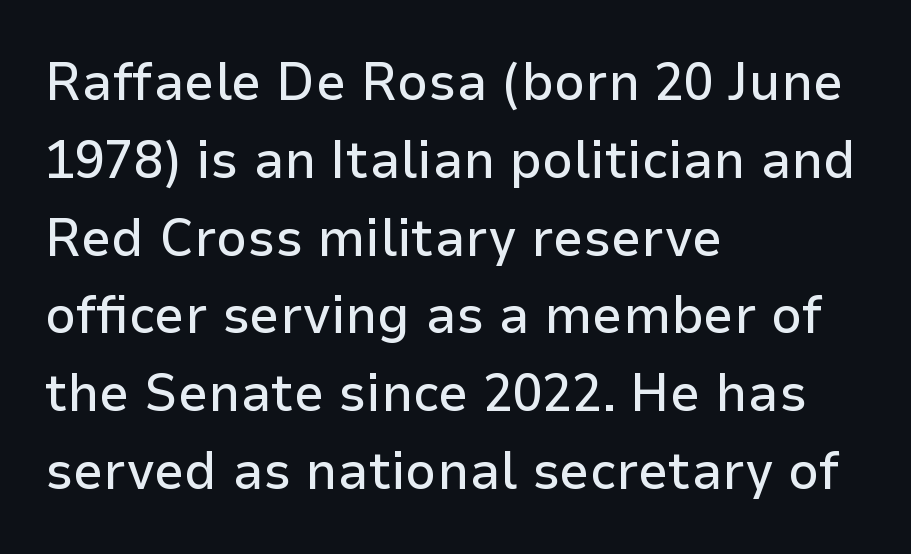
Italic: no, the glyphs are upright roman. The passage shown is not underscored anywhere. Think of a printed novel: that variable character pitch is what you see here. Observe the absence of serifs on each vertical stroke in this sample. Horizontal alignment here is leftward, the default for most running prose. Students, observe: this is what conventionally led text looks like.
